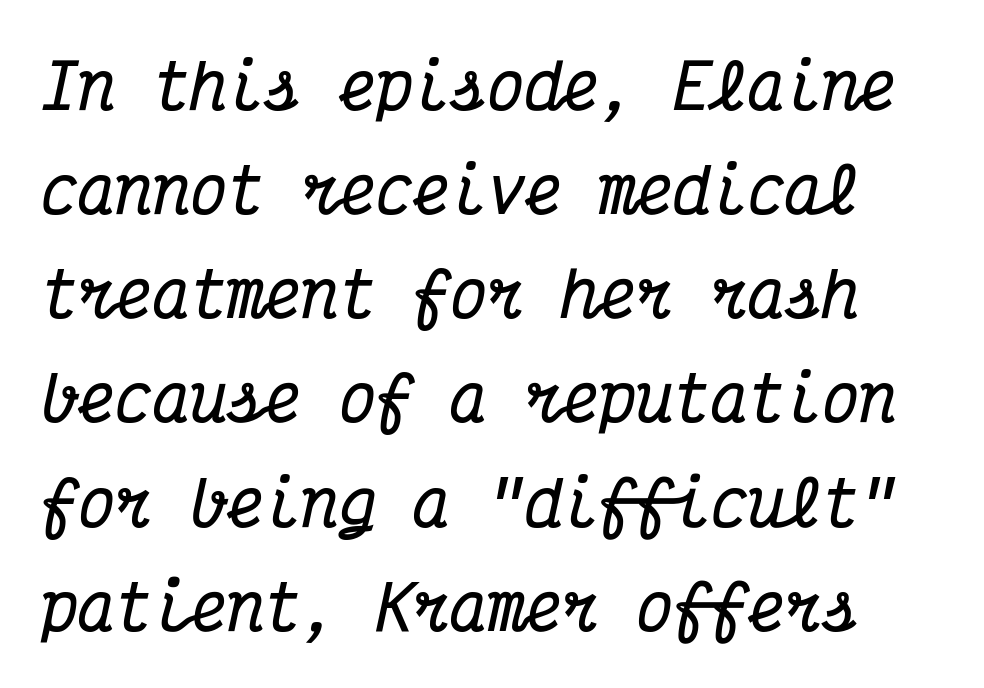
{"serif": "yes", "italic": "yes", "lean": "right", "slant_degrees": 12, "bold": "yes", "weight": "bold", "width": "condensed", "stroke_contrast": "medium", "x_height": "medium", "monospaced": "yes", "underline": "no", "line_spacing": "normal", "line_spacing_ratio": 1.68, "letter_spacing": "normal", "letter_spacing_em": 0.0, "glyph_px": 62}
